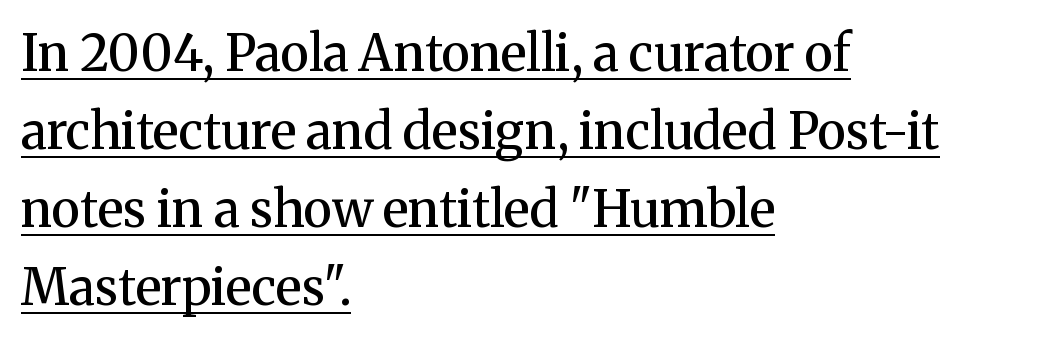
This sample uses an upright cut, with every glyph sitting square on the baseline. Caption: lettering with a line underneath. In terms of letterspacing, this is plain default setting. Regarding leading, the lines here are spaced in the standard way.
